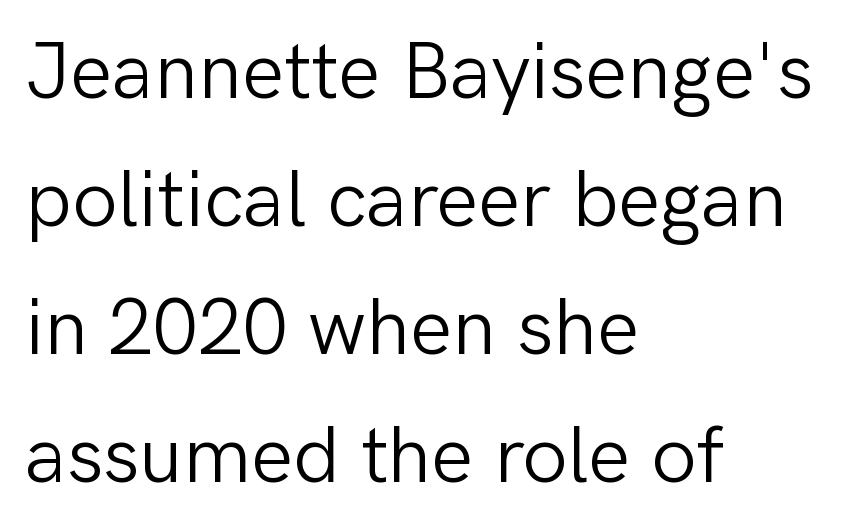
Q: Is the text bold? A: No.
Q: Is the text italic (slanted)? A: No, it is upright.
Q: Is the typeface a serif or a sans-serif typeface? A: Sans-serif.
Q: Is the text underlined? A: No.
Q: How is the paragraph aligned? A: Left-aligned.
Q: Is the spacing between letters normal or unusually wide? A: Normal.
Q: Is the spacing between lines tight, normal or loose? A: Normal.
Q: Width (condensed, normal, or wide)? A: Normal.
Q: Stroke contrast? A: Low.
Q: x-height? A: Medium.
Q: Monospaced? A: No.
